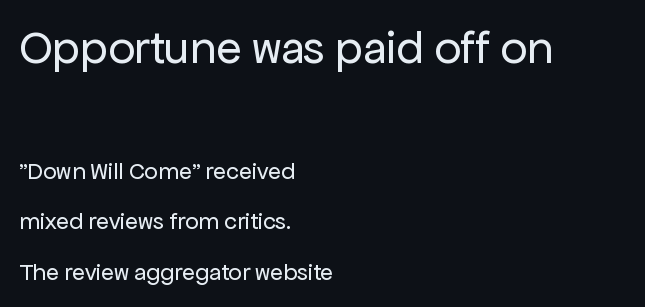
The image shows 47 px regular-weight sans-serif type, upright; set left-aligned, loose line spacing (2.11x), normal letter spacing, not underlined; the first (top) block is 1.96x larger; low stroke contrast and a medium x-height.
